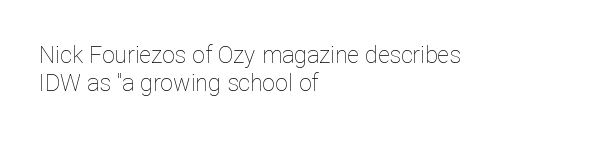
Nobody touched the tracking dial on this one. Visually the block forms a straight wall on the left and a jagged coastline on the right. Posture: upright roman. Beneath every word, the page is bare.
